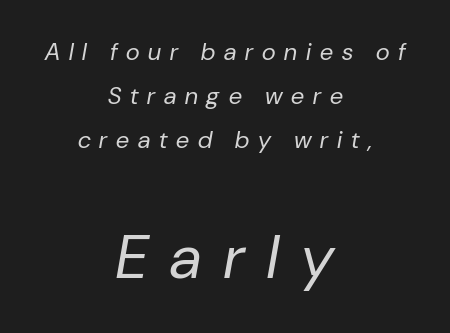
{"italic": "yes", "lean": "right", "slant_degrees": 10, "bold": "no", "weight": "regular", "width": "normal", "stroke_contrast": "low", "x_height": "medium", "monospaced": "no", "underline": "no", "align": "center", "line_spacing_ratio": 1.83, "letter_spacing": "wide", "letter_spacing_em": 0.37, "larger_block": "second", "size_ratio": 2.54, "glyph_px": 61}
